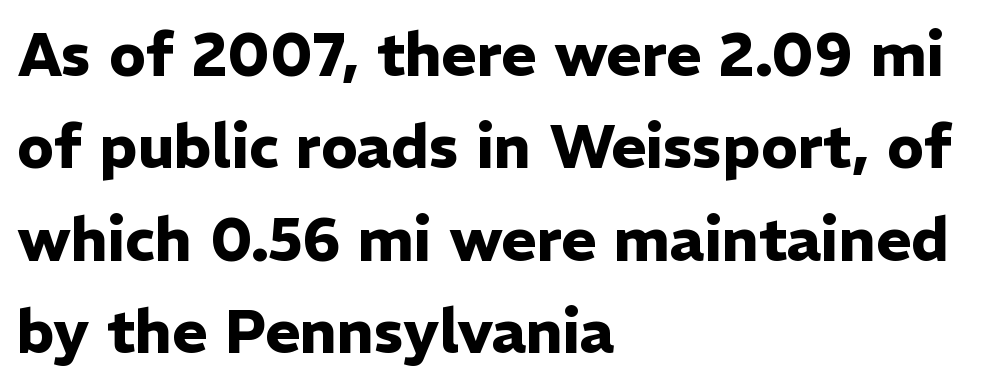
How would I describe the line gaps? Plain and ordinary. Unlike italic type, these characters show no tilt at all. Regarding serifs, this sample does without them. Lines of text with bare space underneath. You could call the tracking neutral — neither tight nor loose.
